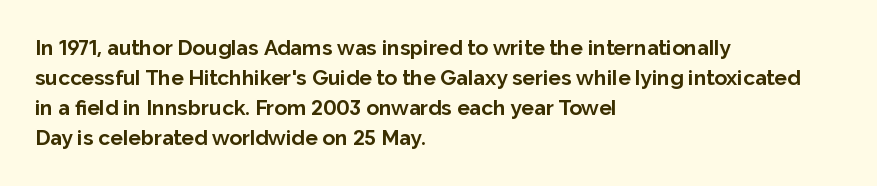
The image shows 21 px bold type, upright; set left-aligned, normal line spacing (1.43x), normal letter spacing, not underlined.
